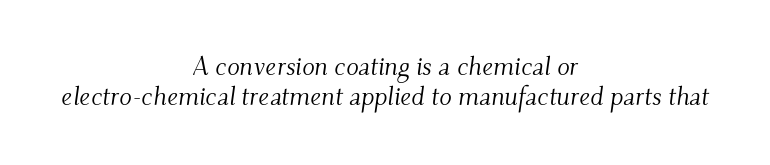
The image shows 26 px text type, italic (leaning right); set centered, line spacing 1.16x, normal letter spacing, not underlined.
